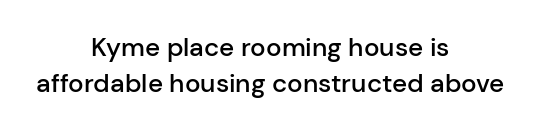
Q: Is the text bold? A: Semi-bold.
Q: Is the text italic (slanted)? A: No, it is upright.
Q: Is the text underlined? A: No.
Q: How is the paragraph aligned? A: Centered.
Q: Is the spacing between letters normal or unusually wide? A: Normal.
Q: Is the spacing between lines tight, normal or loose? A: Normal.
